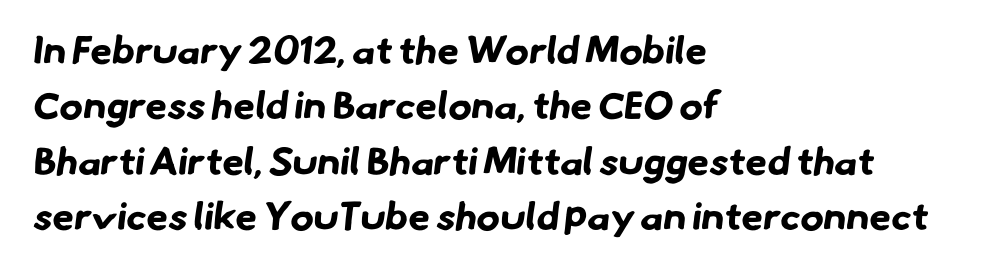
Descenders hang freely into open space. Horizontally, the lines are justified to the leading edge only. Spacing between characters is what you'd get straight out of the box. If you measured baseline to baseline, you'd find a middling distance. The characters look thick and weighty, a clear bold.
